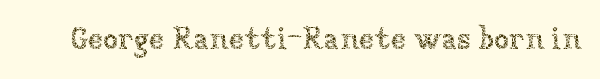
Tall strokes in this sample are plumb rather than angled. Plain, unruled lines of type. No chunkiness to these letters — they're not bold. Looks like regular typesetting: each glyph gets only the width it needs.
